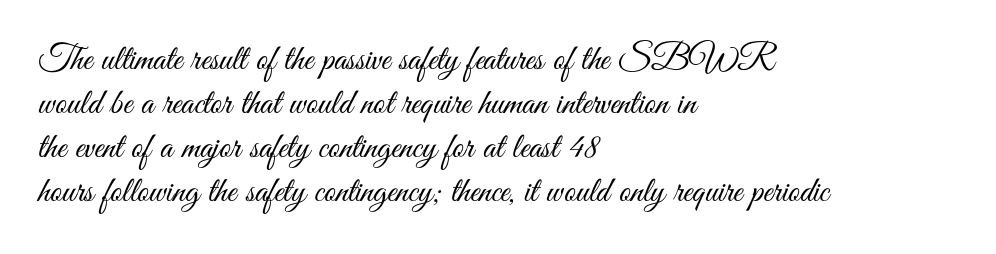
The horizontal fit of the characters is conventional and even. The lines in this sample share a left origin and differ only in where they stop. Underlining? Definitely not there. Weight: regular or lighter.
